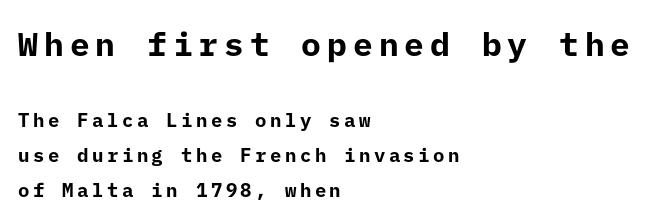
{"serif": "no", "italic": "no", "bold": "yes", "weight": "bold", "width": "normal", "stroke_contrast": "low", "x_height": "medium", "underline": "no", "align": "left", "line_spacing_ratio": 1.84, "larger_block": "first", "size_ratio": 1.74, "glyph_px": 33}
